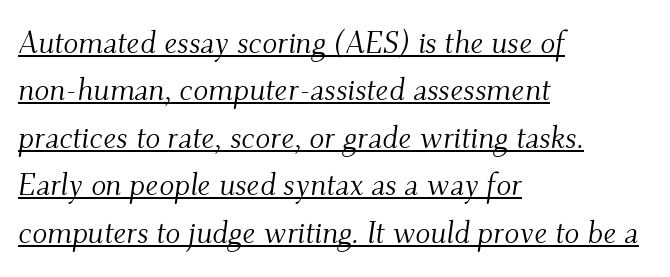
There's an unmistakable incline to the writing here. Heaviness? Minimal to ordinary, like unemphasized prose. Here the designer chose a conventional face with non-uniform glyph widths. Regarding leading, the lines here are spaced in the standard way. Compared with undecorated copy, this sample adds a rule below the words. Yep, those are serifs on the letters.
